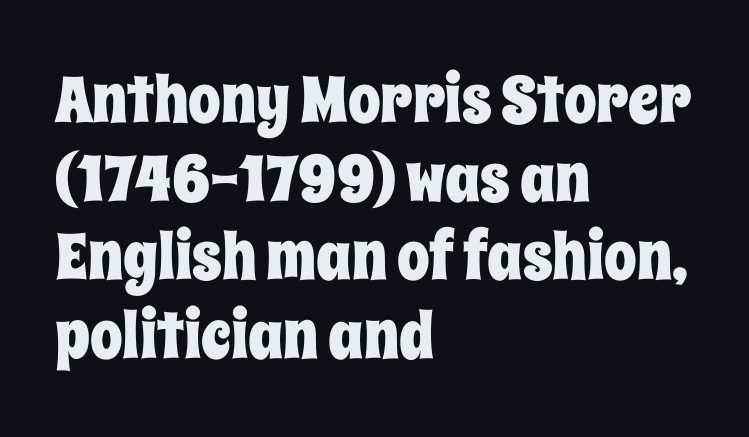
{"italic": "no", "width": "condensed", "stroke_contrast": "low", "x_height": "large", "monospaced": "no", "underline": "no", "align": "left", "line_spacing_ratio": 1.21, "letter_spacing": "normal", "letter_spacing_em": 0.0, "glyph_px": 65}
